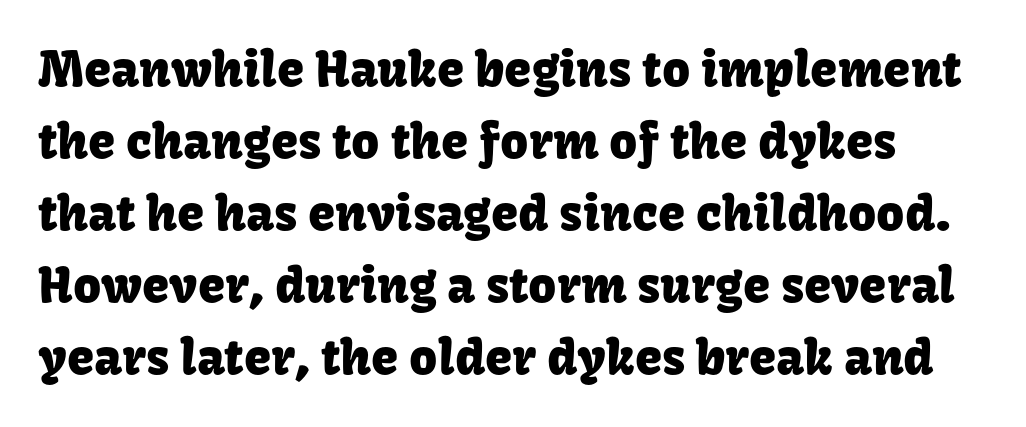
{"serif": "no", "italic": "no", "width": "normal", "stroke_contrast": "low", "x_height": "medium", "monospaced": "no", "underline": "no", "line_spacing": "normal", "line_spacing_ratio": 1.47, "letter_spacing": "normal", "letter_spacing_em": 0.0, "glyph_px": 49}
